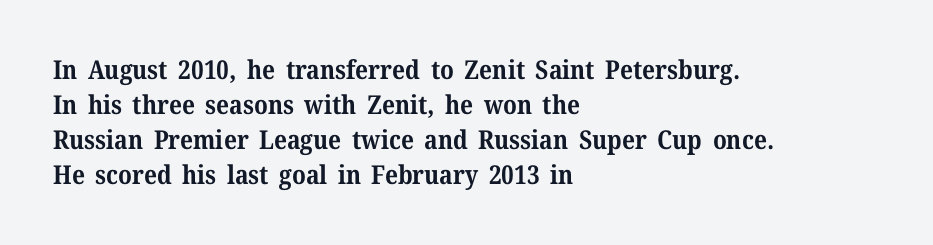
The image shows 26 px bold type, upright; set left-aligned, normal line spacing (1.34x), normal letter spacing, not underlined.
